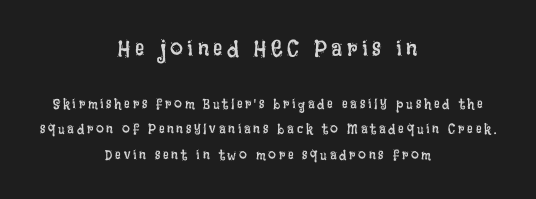
Q: Is the text bold? A: No.
Q: Is the text italic (slanted)? A: No, it is upright.
Q: Is the text underlined? A: No.
Q: How is the paragraph aligned? A: Centered.
Q: Which block of text is set in a larger size, the first (top) or the second (bottom)? A: The first (top) one.
